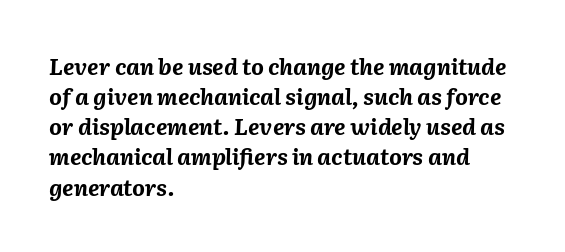
Students, this is bold: see how much ink each stroke carries. Which margin do the lines hug? The left one — the right edge is uneven. The rendering keeps characters at their native spacing. These lines were composed using italics. Line spacing here is normal.
